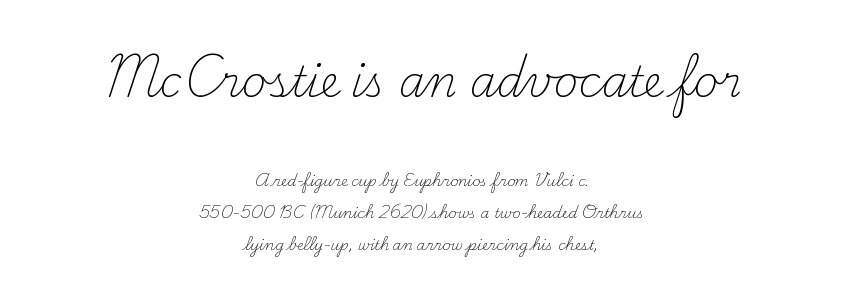
{"bold": "no", "weight": "light", "width": "normal", "stroke_contrast": "medium", "x_height": "small", "monospaced": "no", "underline": "no", "align": "center", "line_spacing": "loose", "line_spacing_ratio": 2.29, "letter_spacing": "normal", "letter_spacing_em": 0.0, "larger_block": "first", "size_ratio": 3.0, "glyph_px": 42}
